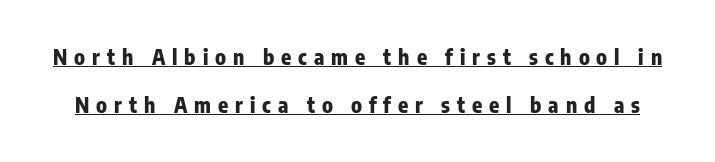
Typographic density is high because the face is bold. Emphasis is given by a line drawn under the lettering. Does the leading feel generous? Absolutely, it's lavish. This rendering widens character spacing well past its baseline value. Is there any slant? The stems are plumb.
